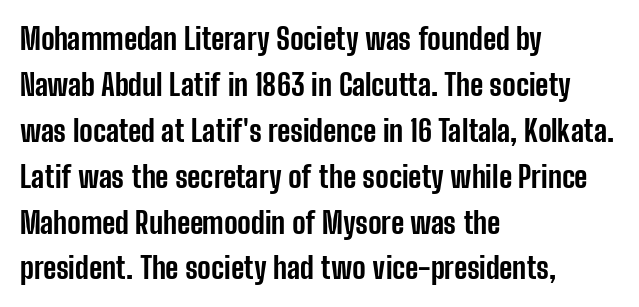
The image shows 30 px bold, condensed sans-serif type, upright; set left-aligned, normal line spacing (1.53x), normal letter spacing, not underlined; low stroke contrast and a medium x-height.
